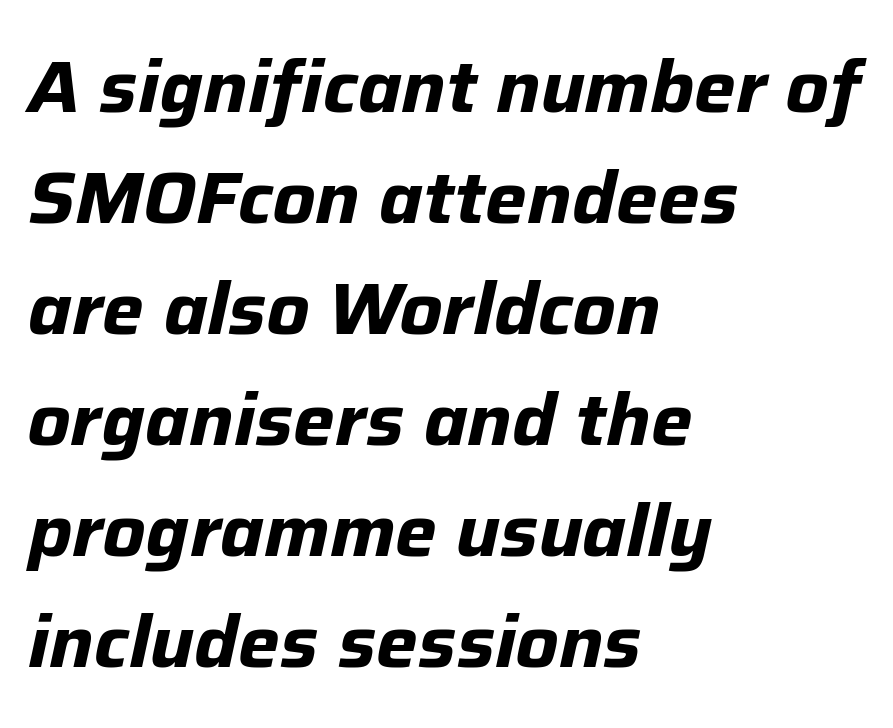
{"italic": "yes", "lean": "right", "slant_degrees": 12, "bold": "yes", "weight": "bold", "width": "normal", "stroke_contrast": "low", "x_height": "medium", "monospaced": "no", "underline": "no", "align": "left", "line_spacing": "normal", "line_spacing_ratio": 1.5, "letter_spacing": "normal", "letter_spacing_em": 0.0, "glyph_px": 74}
